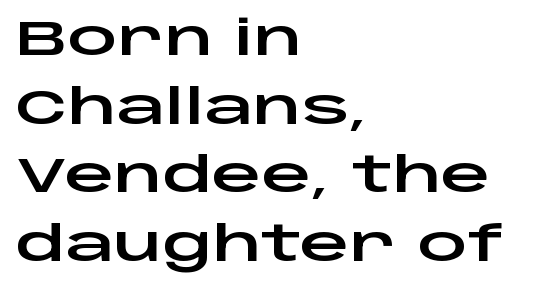
A typesetter would call this leading conventional body-copy spacing. The letters stand straight up with perfectly vertical stems. Proportional: the letters do not fall into vertical columns. What stands out about the letter spacing? Nothing — it is the standard amount. Leftover space on each line is placed entirely after the last word.
